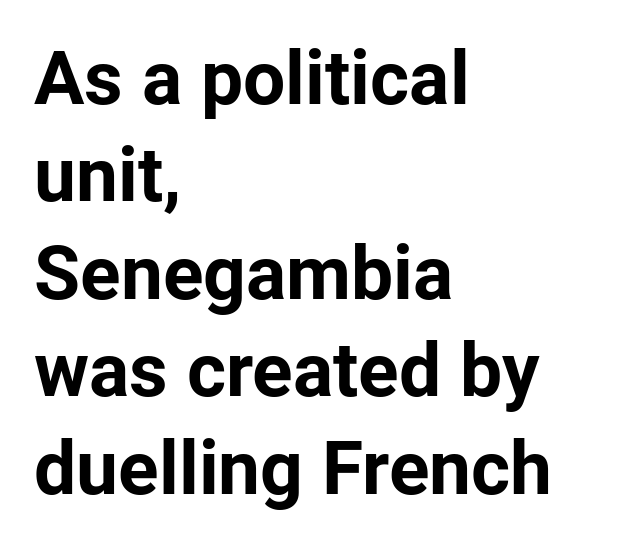
Q: Is the text bold? A: Yes.
Q: Is the text italic (slanted)? A: No, it is upright.
Q: Is the typeface a serif or a sans-serif typeface? A: Sans-serif.
Q: Is the text underlined? A: No.
Q: How is the paragraph aligned? A: Left-aligned.
Q: Is the spacing between letters normal or unusually wide? A: Normal.
Q: Is the spacing between lines tight, normal or loose? A: Normal.
Q: Width (condensed, normal, or wide)? A: Normal.
Q: Stroke contrast? A: Low.
Q: x-height? A: Medium.
Q: Monospaced? A: No.
